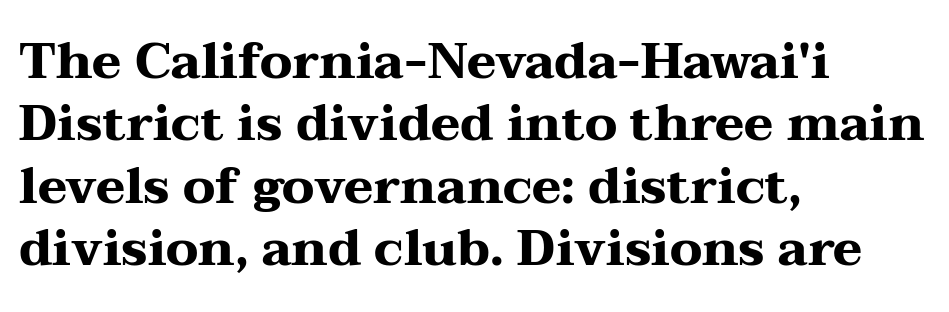
Q: Is the text bold? A: Yes.
Q: Is the text italic (slanted)? A: No, it is upright.
Q: Is the typeface a serif or a sans-serif typeface? A: Serif.
Q: Is the text underlined? A: No.
Q: How is the paragraph aligned? A: Left-aligned.
Q: Is the spacing between letters normal or unusually wide? A: Normal.
Q: Is the spacing between lines tight, normal or loose? A: Normal.
Q: Width (condensed, normal, or wide)? A: Wide.
Q: Stroke contrast? A: Medium.
Q: x-height? A: Medium.
Q: Monospaced? A: No.
